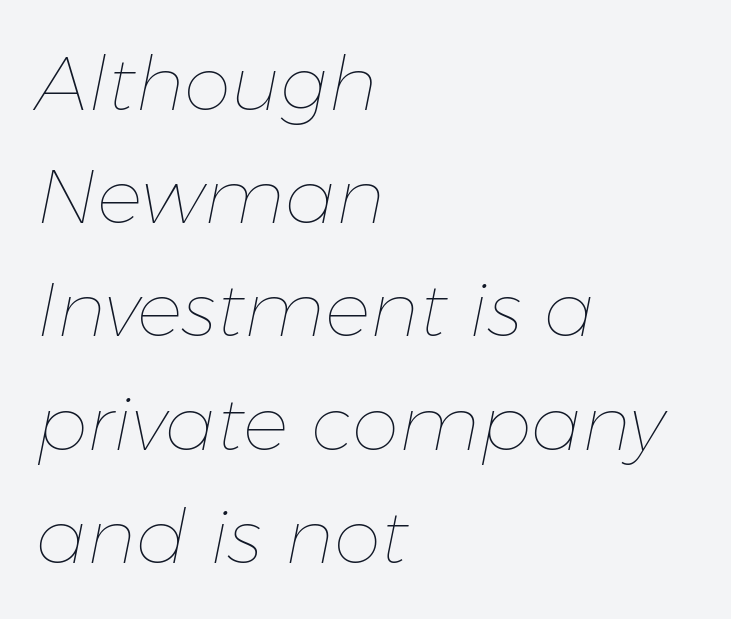
Q: Is the text bold? A: No.
Q: Is the text italic (slanted)? A: Yes, it leans right by about 11 degrees.
Q: Is the text underlined? A: No.
Q: How is the paragraph aligned? A: Left-aligned.
Q: Is the spacing between letters normal or unusually wide? A: Normal.
Q: Is the spacing between lines tight, normal or loose? A: Normal.
Q: Width (condensed, normal, or wide)? A: Normal.
Q: Stroke contrast? A: Low.
Q: x-height? A: Medium.
Q: Monospaced? A: No.
